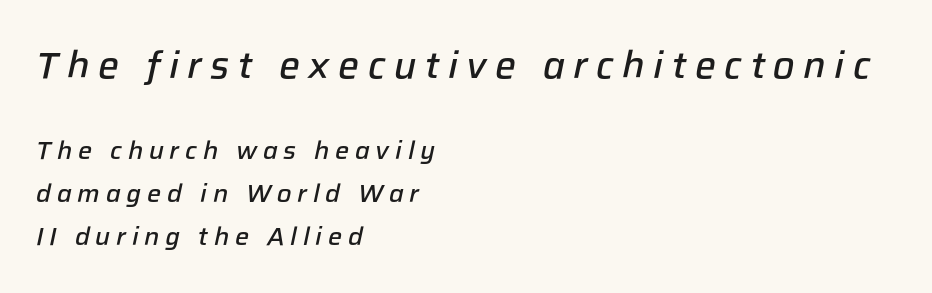
{"italic": "yes", "lean": "right", "slant_degrees": 12, "bold": "semi", "weight": "semibold", "width": "normal", "stroke_contrast": "low", "x_height": "medium", "monospaced": "no", "underline": "no", "align": "left", "line_spacing_ratio": 1.73, "letter_spacing": "wide", "letter_spacing_em": 0.23, "larger_block": "first", "size_ratio": 1.48, "glyph_px": 37}
